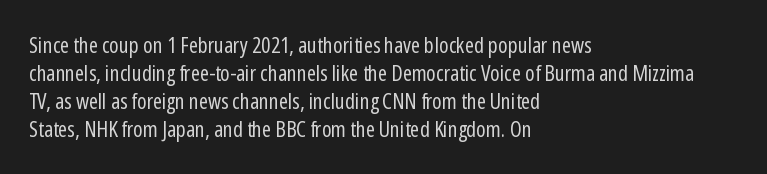
Normally led — the rows are evenly, conventionally spaced. Underlining? Definitely not there. The axis of the letterforms is exactly vertical. The passage is arranged the way most books set body copy — flush left. Default kerning and tracking; the words read as compact shapes.
